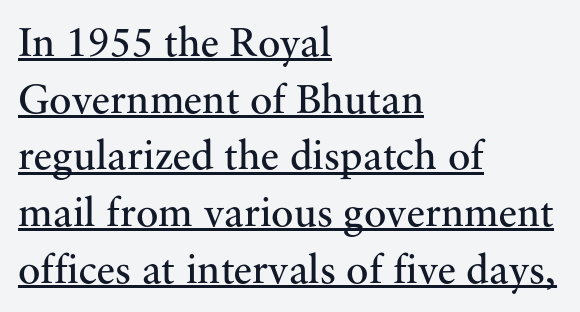
The image shows 42 px regular-weight serif type, upright; set left-aligned, normal line spacing (1.35x), normal letter spacing, underlined; medium stroke contrast and a small x-height.
